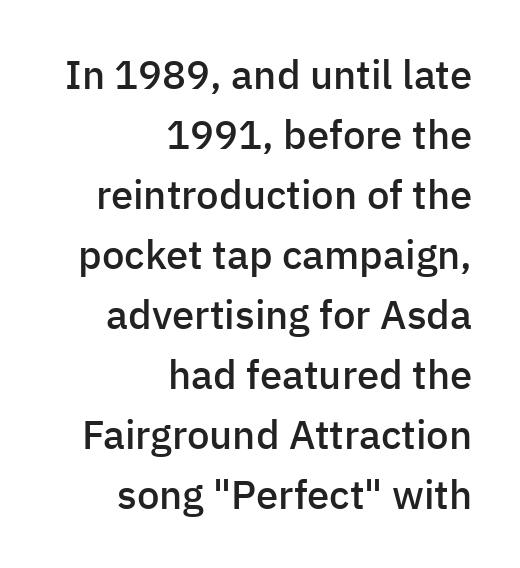
The image shows 40 px semibold sans-serif type, upright; set right-aligned, normal line spacing (1.5x), normal letter spacing, not underlined; low stroke contrast and a medium x-height.
